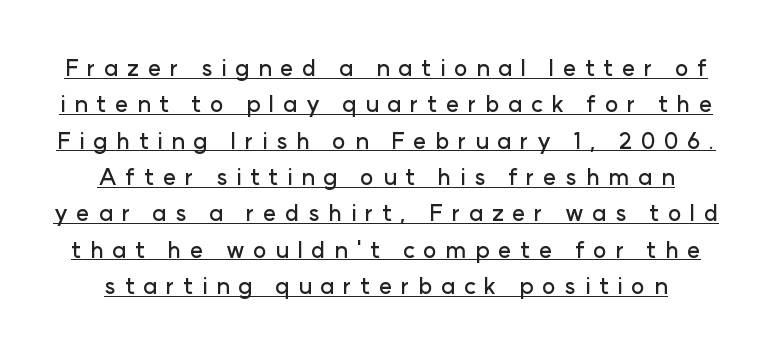
Q: Is the text italic (slanted)? A: No, it is upright.
Q: Is the text underlined? A: Yes.
Q: Is the spacing between letters normal or unusually wide? A: Unusually wide.
Q: Is the spacing between lines tight, normal or loose? A: Normal.
